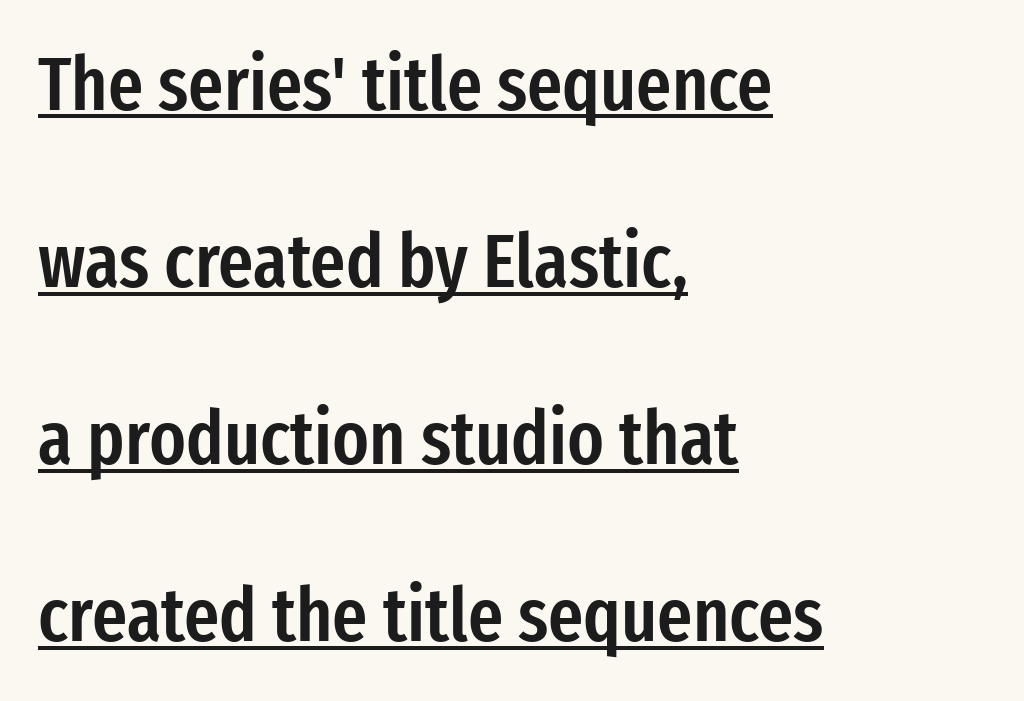
The image shows 76 px semibold, condensed sans-serif type, upright; set left-aligned, loose line spacing (2.33x), normal letter spacing, underlined; low stroke contrast and a medium x-height.
